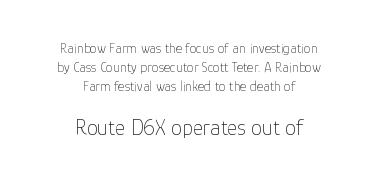
The image shows 22 px text type, upright; set centered, normal line spacing (1.37x), normal letter spacing, not underlined; the second (bottom) block is 1.57x larger.
